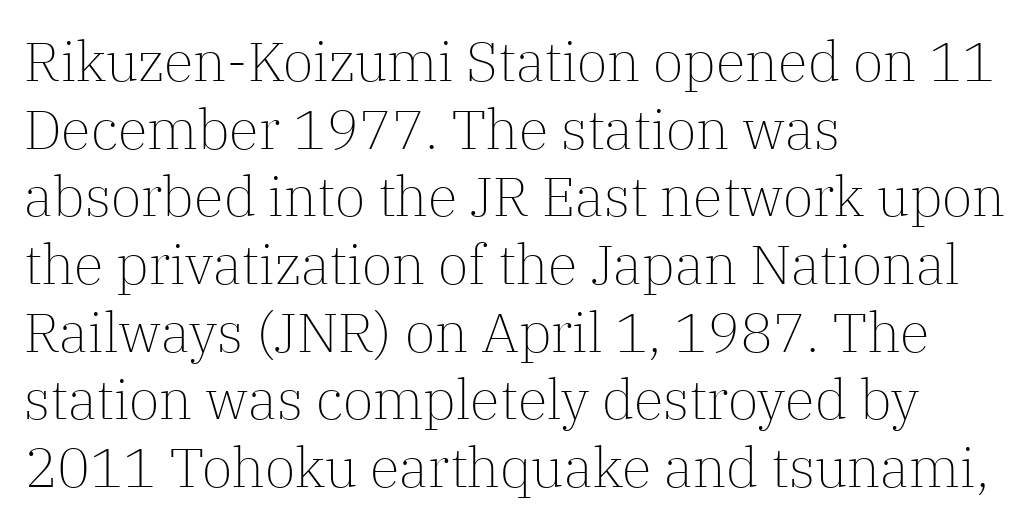
Q: Is the text bold? A: No.
Q: Is the text italic (slanted)? A: No, it is upright.
Q: Is the typeface a serif or a sans-serif typeface? A: Serif.
Q: Is the text underlined? A: No.
Q: How is the paragraph aligned? A: Left-aligned.
Q: Is the spacing between letters normal or unusually wide? A: Normal.
Q: Width (condensed, normal, or wide)? A: Normal.
Q: Stroke contrast? A: Low.
Q: x-height? A: Medium.
Q: Monospaced? A: No.
